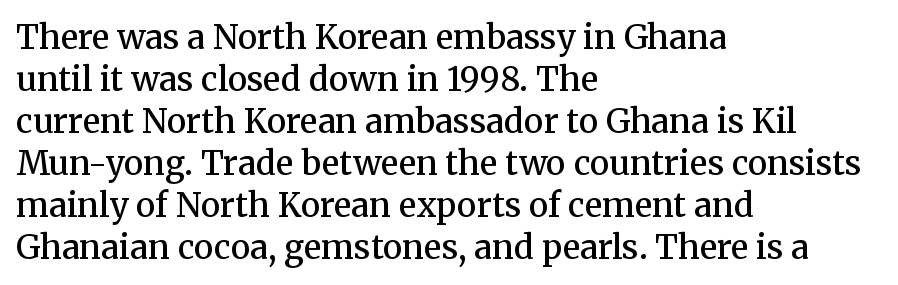
The image shows 33 px semibold serif type, upright; set left-aligned, normal line spacing (1.27x), normal letter spacing, not underlined; medium stroke contrast and a medium x-height.
